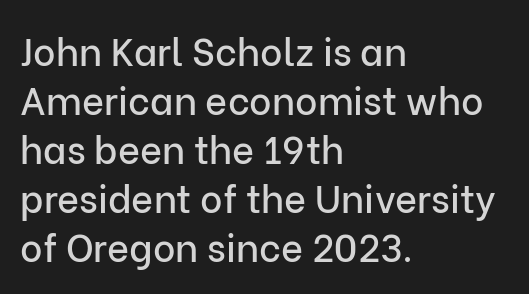
{"serif": "no", "italic": "no", "width": "normal", "stroke_contrast": "low", "x_height": "medium", "monospaced": "no", "underline": "no", "align": "left", "line_spacing": "normal", "line_spacing_ratio": 1.29, "letter_spacing": "normal", "letter_spacing_em": 0.0, "glyph_px": 38}
